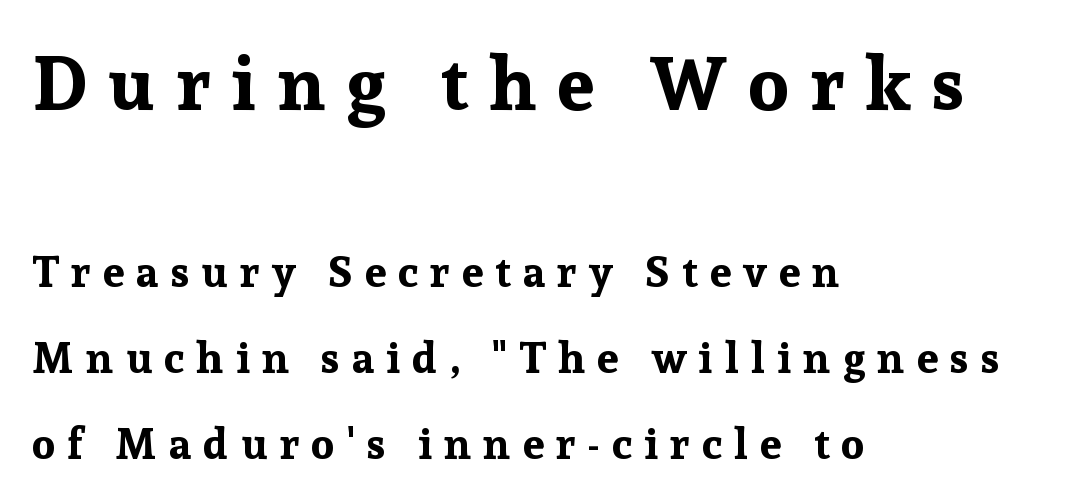
{"serif": "yes", "italic": "no", "bold": "yes", "weight": "bold", "width": "normal", "stroke_contrast": "low", "x_height": "medium", "monospaced": "no", "underline": "no", "align": "left", "line_spacing": "loose", "line_spacing_ratio": 2.0, "letter_spacing": "wide", "letter_spacing_em": 0.28, "larger_block": "first", "size_ratio": 1.74, "glyph_px": 75}
